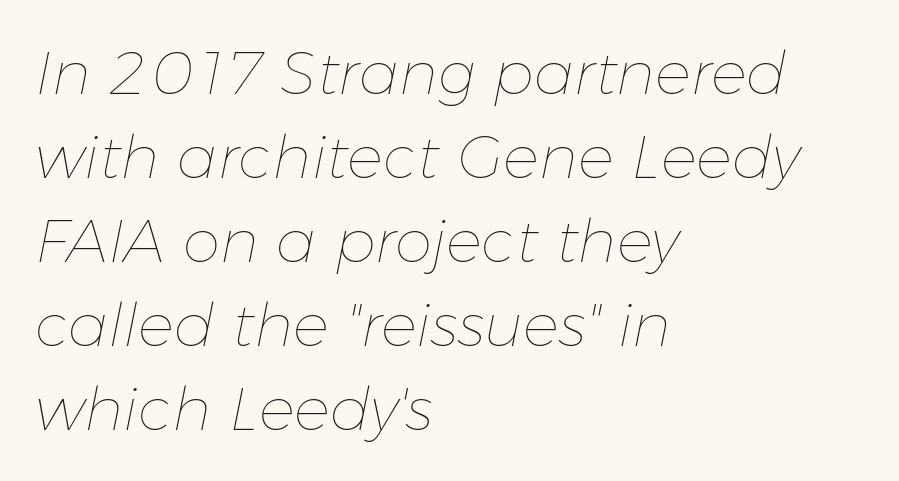
Here the glyphs are tracked normally, forming tight word shapes. Each letter keeps its own natural width here, so spacing adapts to shape. Left-aligned paragraph, ragged on the right. Italic: yes, the glyphs are oblique. Descenders hang freely into open space. One glance says typical: line gaps are just what's usual.
